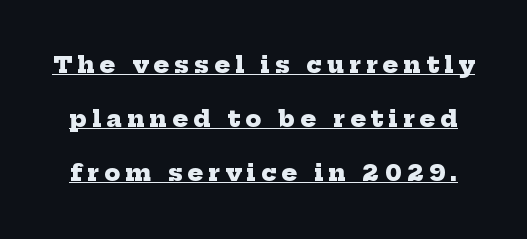
The lettering is marked with a stroke running underneath it. Set as a true bold cut, around the 700 mark. Each word looks stretched out because of the extra space between its letters. You could fit nearly another row in the gap between these rows.
